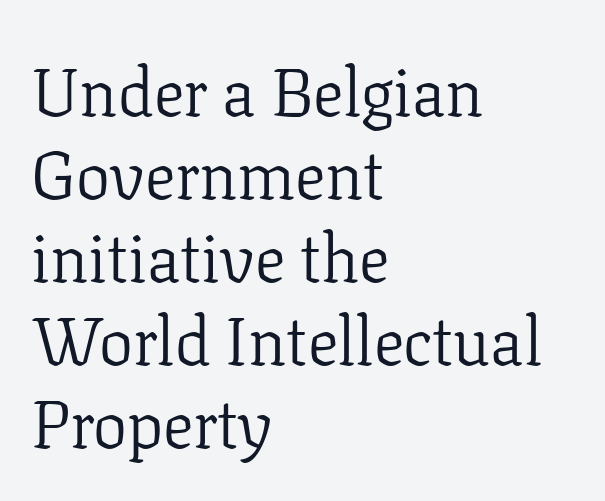
Q: Is the text bold? A: No.
Q: Is the text italic (slanted)? A: No, it is upright.
Q: Is the typeface a serif or a sans-serif typeface? A: Serif.
Q: Is the text underlined? A: No.
Q: How is the paragraph aligned? A: Left-aligned.
Q: Is the spacing between letters normal or unusually wide? A: Normal.
Q: Width (condensed, normal, or wide)? A: Normal.
Q: Stroke contrast? A: Low.
Q: x-height? A: Medium.
Q: Monospaced? A: No.
